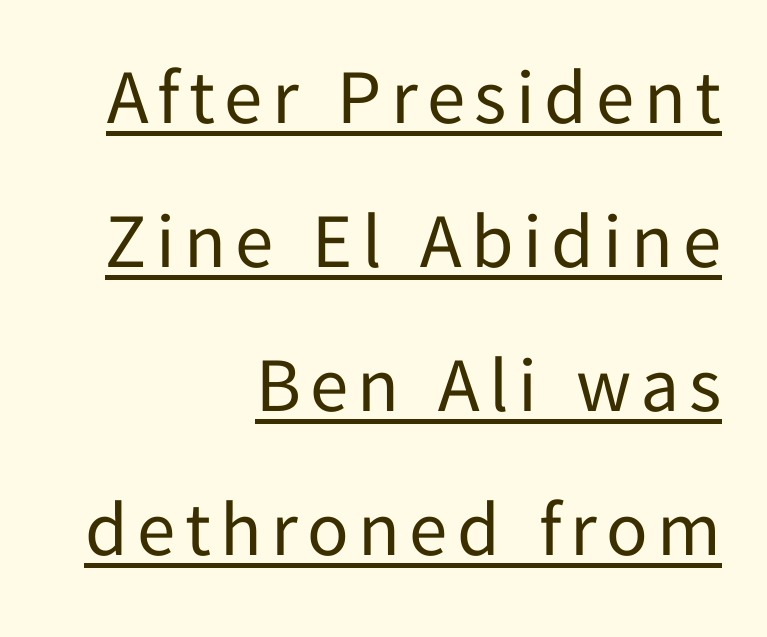
Examine the stroke ends and you'll find no serifs. The passage shown is underscored from start to finish. Is the block centered? No — it sits flush against the right margin. The characters are drawn with everyday or finer stroke widths. This is roman type, the default non-slanted kind. A typesetter would call this proportional, since set widths differ per character.
